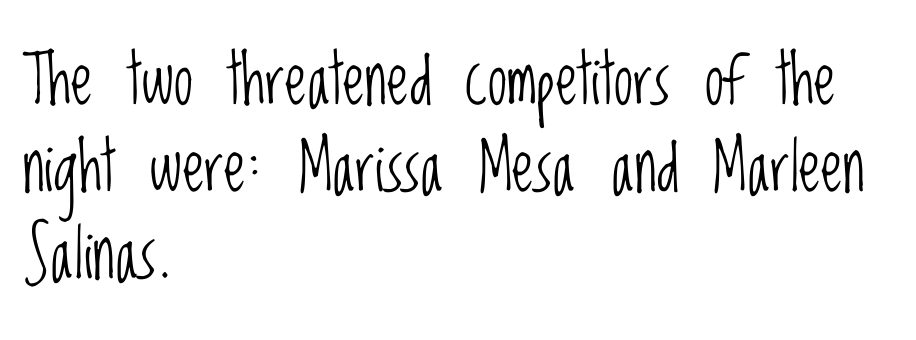
{"serif": "no", "italic": "no", "bold": "no", "weight": "light", "width": "condensed", "stroke_contrast": "low", "x_height": "large", "monospaced": "no", "underline": "no", "align": "left", "line_spacing": "normal", "line_spacing_ratio": 1.26, "letter_spacing": "normal", "letter_spacing_em": 0.0, "glyph_px": 69}
